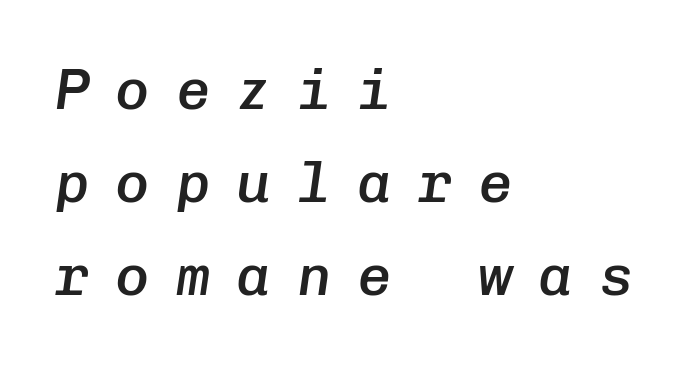
{"italic": "yes", "lean": "right", "slant_degrees": 8, "bold": "semi", "weight": "semibold", "width": "normal", "stroke_contrast": "low", "x_height": "medium", "monospaced": "yes", "underline": "no", "align": "left", "line_spacing": "normal", "line_spacing_ratio": 1.63, "letter_spacing": "wide", "letter_spacing_em": 0.46, "glyph_px": 57}
